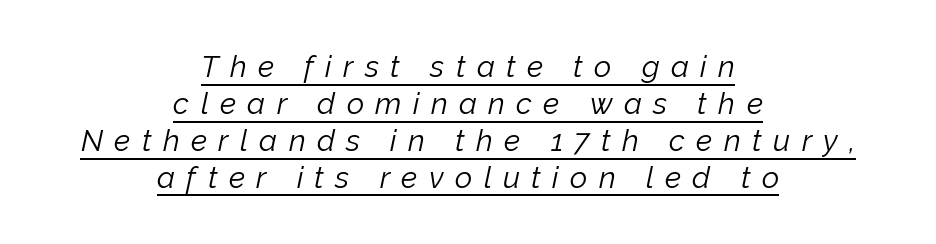
{"italic": "yes", "lean": "right", "slant_degrees": 12, "bold": "no", "weight": "light", "width": "normal", "stroke_contrast": "low", "x_height": "medium", "monospaced": "no", "underline": "yes", "align": "center", "line_spacing_ratio": 1.23, "letter_spacing": "wide", "letter_spacing_em": 0.38, "glyph_px": 30}
